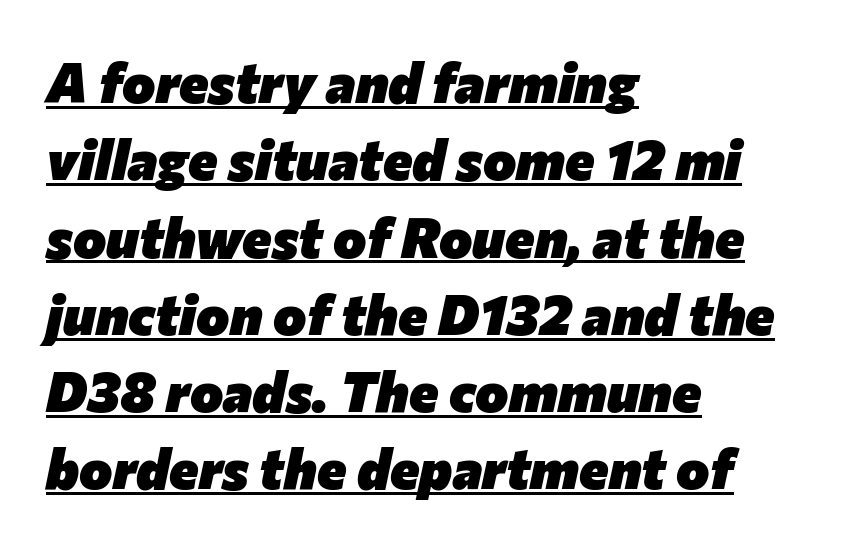
The image shows 56 px heavy type, italic (leaning right); set left-aligned, normal line spacing (1.38x), normal letter spacing, underlined; low stroke contrast and a medium x-height.
